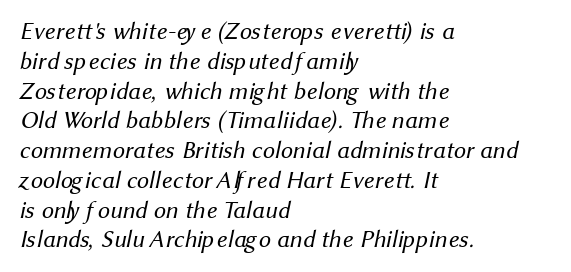
The image shows 24 px text type; set left-aligned, line spacing 1.24x, normal letter spacing, not underlined.
